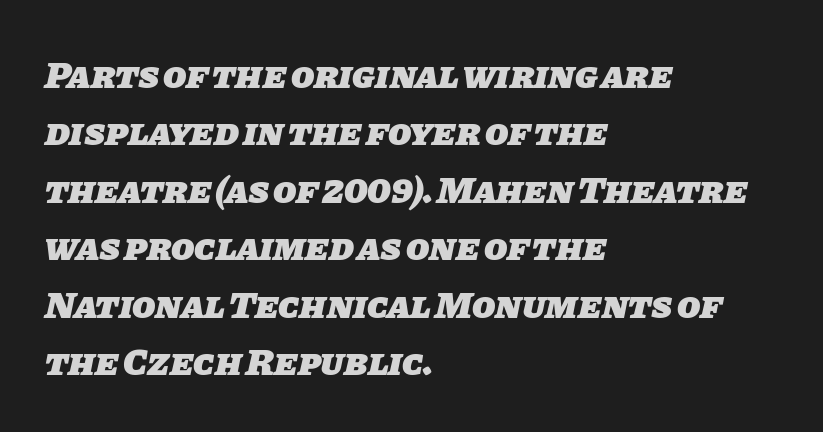
{"bold": "yes", "weight": "heavy", "width": "normal", "stroke_contrast": "low", "x_height": "large", "monospaced": "no", "underline": "no", "align": "left", "line_spacing": "normal", "line_spacing_ratio": 1.51, "letter_spacing": "normal", "letter_spacing_em": 0.0, "glyph_px": 38}
